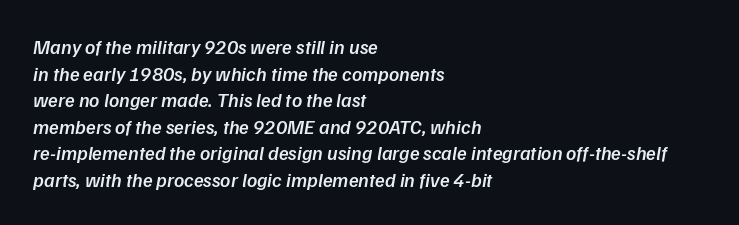
Tracking value appears to be zero — textbook default spacing. The paragraph has a hard left edge and a soft right edge. Regular leading. This is oblique type, the kind used for emphasis or titles. On the weight axis this lands at semibold, roughly 600.
